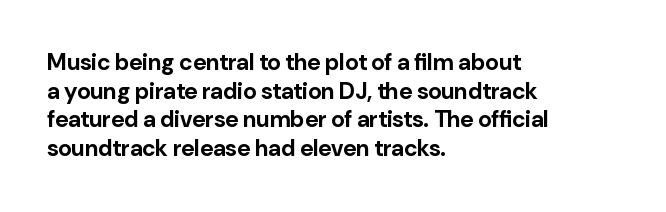
In CSS terms this would be text-align: left. On the weight axis this lands at bold, roughly 700. No word sits above an underline. Regarding leading, the lines here are spaced in the standard way. Quick note: not italic, upright. Glyph-to-glyph distance matches everyday printed text.
